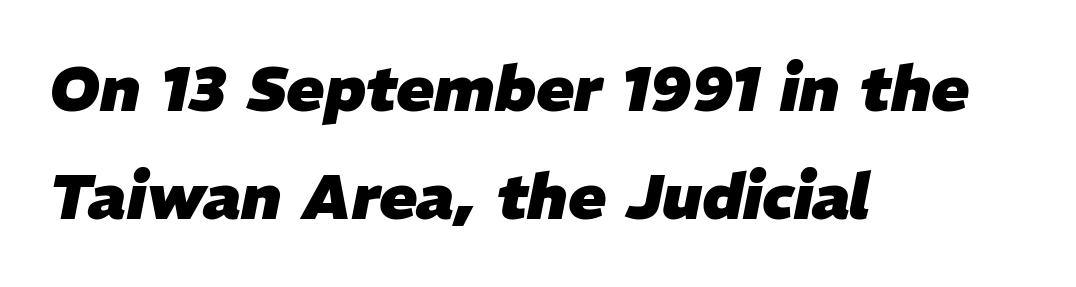
Teacher's note: observe the even left margin — that is flush-left alignment. The font's italic variant was chosen for this text. The sample has been set heavy, in full bold. Is this a fixed-width face? No — the glyphs have proportional, varying widths. Compared with typical body copy, the letter spacing here is the same. The zone under the glyphs is completely vacant.
